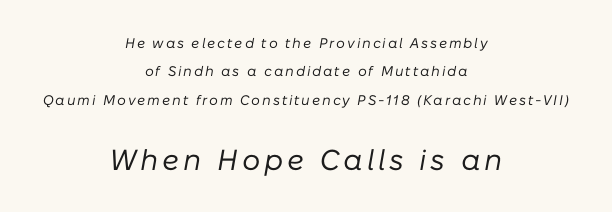
Is this a fixed-width face? No — the glyphs have proportional, varying widths. The emphasis by scale lands on block number two, below. Descenders hang freely into open space. Every row of glyphs is offset so its center matches the block's center. Rows of type keep a wide berth in the vertical direction. Letters have the restrained weight of plain body copy at most.
